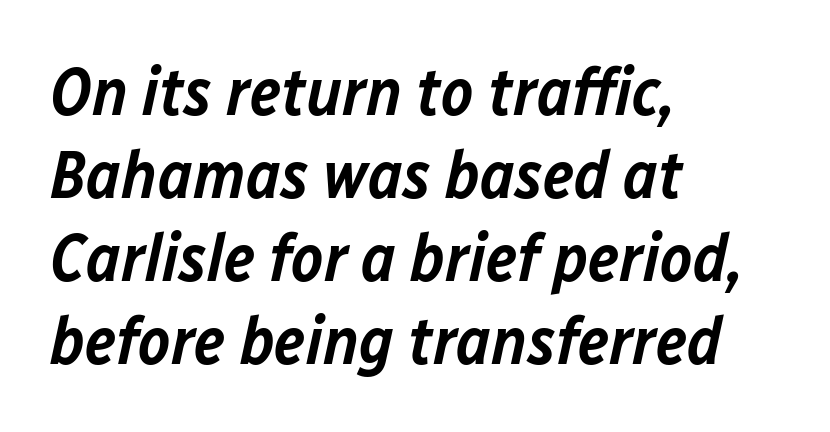
{"italic": "yes", "lean": "right", "slant_degrees": 12, "bold": "semi", "weight": "semibold", "width": "normal", "stroke_contrast": "low", "x_height": "medium", "monospaced": "no", "underline": "no", "align": "left", "line_spacing_ratio": 1.22, "letter_spacing": "normal", "letter_spacing_em": 0.0, "glyph_px": 68}
